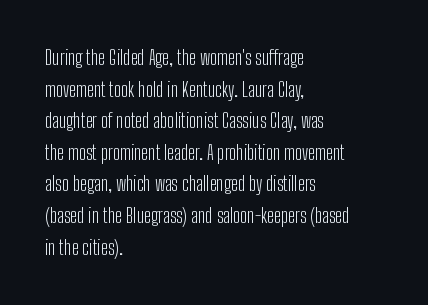
The image shows 20 px text type, upright; set left-aligned, normal line spacing (1.58x), normal letter spacing, not underlined.
